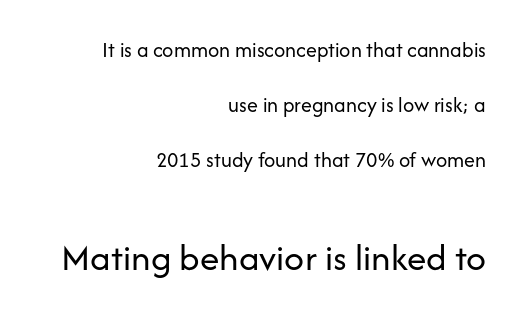
Do the characters align in a grid? No, the font is proportional. What stands out about the letter spacing? Nothing — it is the standard amount. The rag falls on the left side of this text block. A typesetter would label this face a sans. Type without underlining.
